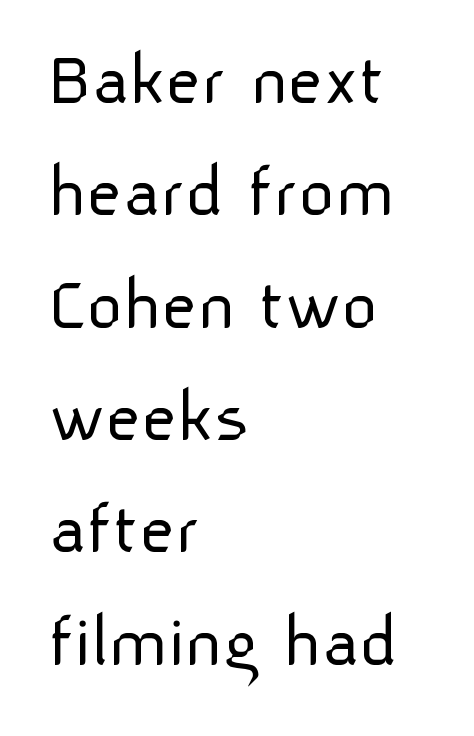
All the whitespace from short lines collects on the right. Upright lettering throughout. Letterform terminals end flat and unadorned throughout the passage. These glyphs show unthickened strokes, regular width or finer.
